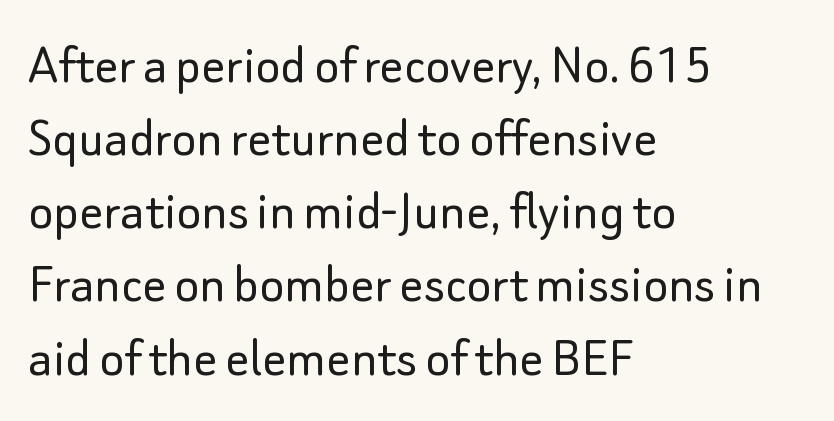
The image shows 59 px light sans-serif type, upright; set left-aligned, line spacing 1.24x, normal letter spacing, not underlined; low stroke contrast and a small x-height.
